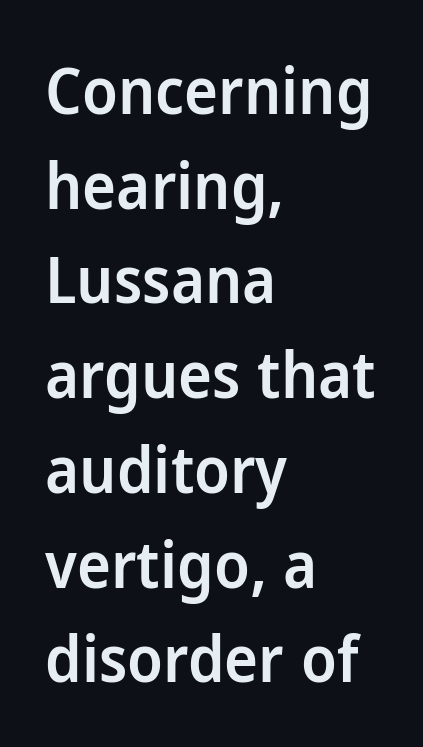
{"serif": "no", "italic": "no", "bold": "semi", "weight": "semibold", "width": "normal", "stroke_contrast": "low", "x_height": "medium", "monospaced": "no", "underline": "no", "align": "left", "line_spacing": "normal", "line_spacing_ratio": 1.48, "letter_spacing": "normal", "letter_spacing_em": 0.0, "glyph_px": 64}
